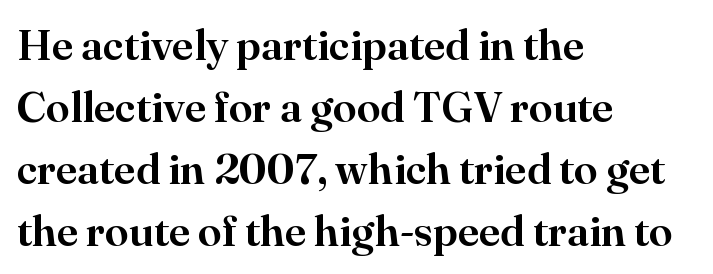
The image shows 43 px serif type, upright; set left-aligned, normal line spacing (1.44x), normal letter spacing, not underlined; high stroke contrast and a small x-height.
